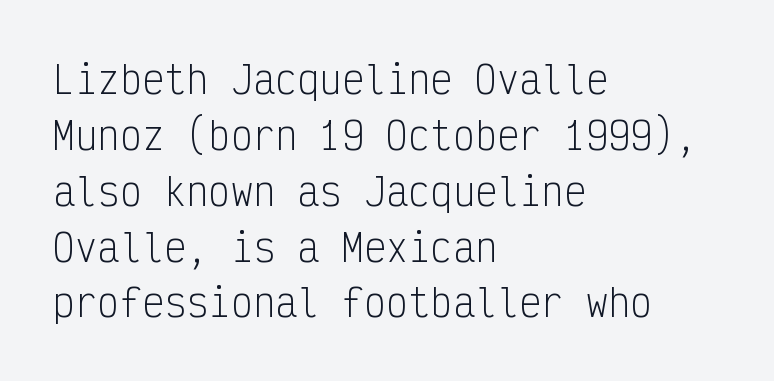
The glyphs in this specimen are sans serif. Fixed-width glyphs throughout — classic coding-font behaviour. The strokes carry an ordinary text weight at most. How would I describe the line gaps? Plain and ordinary.
